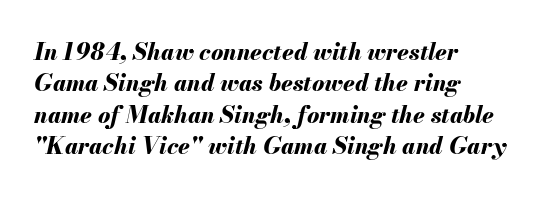
The rendering uses a moderate line-height, typical for paragraphs. Italic: yes, the glyphs are oblique. A classic flush-left, rag-right setting is used for this passage. Any mark beneath the type? The region is blank. Characters follow at the spacing the type designer built in.
